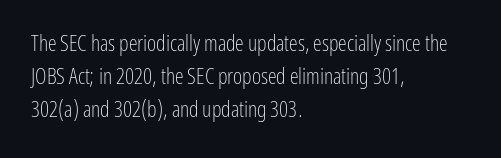
{"italic": "no", "bold": "no", "underline": "no", "align": "left", "line_spacing": "normal", "line_spacing_ratio": 1.51, "letter_spacing": "normal", "letter_spacing_em": 0.0, "glyph_px": 22}
